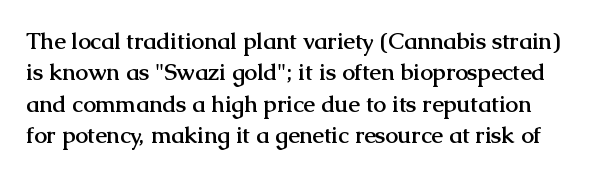
A clean baseline with only descenders dipping below it. Regular leading. Heavy-handed strokes throughout: this text is bold. The specimen reads as upright at a glance. Words appear dense and cohesive because spacing is normal.
